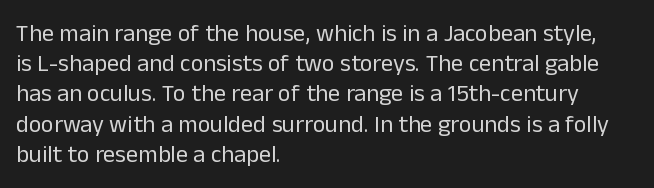
The weight would be labelled regular, book, light, or lighter still. Every stem runs plumb, perpendicular to the baseline. Descender tails drop into unmarked territory. One glance says typical: line gaps are just what's usual.
